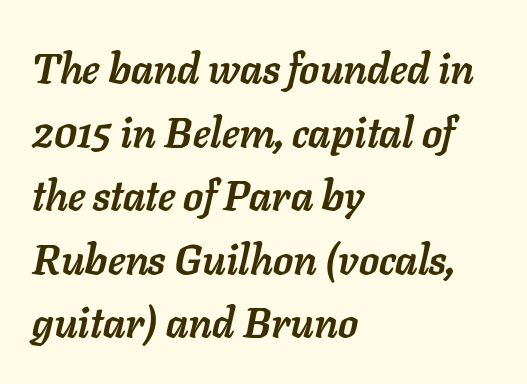
Q: Is the text bold? A: Yes.
Q: Is the text italic (slanted)? A: Yes, it leans right by about 11 degrees.
Q: Is the text underlined? A: No.
Q: How is the paragraph aligned? A: Left-aligned.
Q: Is the spacing between letters normal or unusually wide? A: Normal.
Q: Is the spacing between lines tight, normal or loose? A: Normal.
Q: Width (condensed, normal, or wide)? A: Normal.
Q: Stroke contrast? A: Low.
Q: x-height? A: Medium.
Q: Monospaced? A: No.
